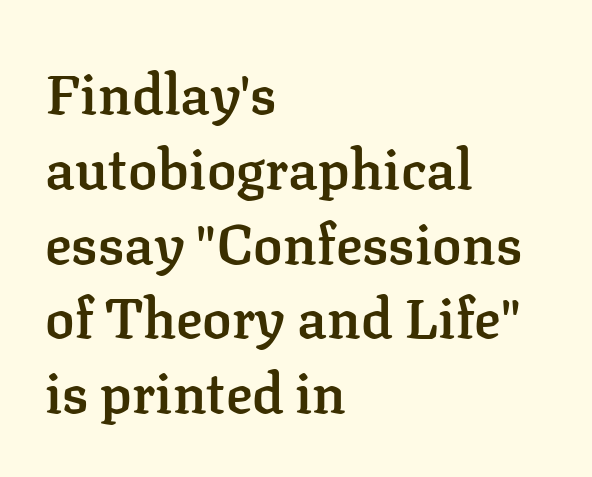
The image shows 55 px semibold serif type, upright; set left-aligned, normal line spacing (1.36x), normal letter spacing, not underlined; low stroke contrast and a medium x-height.
